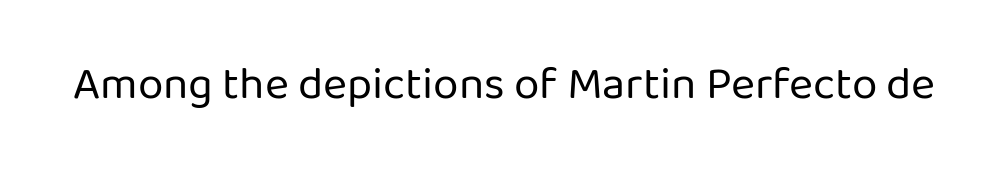
Nothing heavy about these letters — not bold at all. Rule under the text: the space is simply empty. Standard letterfit; no display-style spreading of the glyphs. The rendering uses natural spacing where letterforms have individual widths. You can tell from the bare stems that sans-serif type was used.
